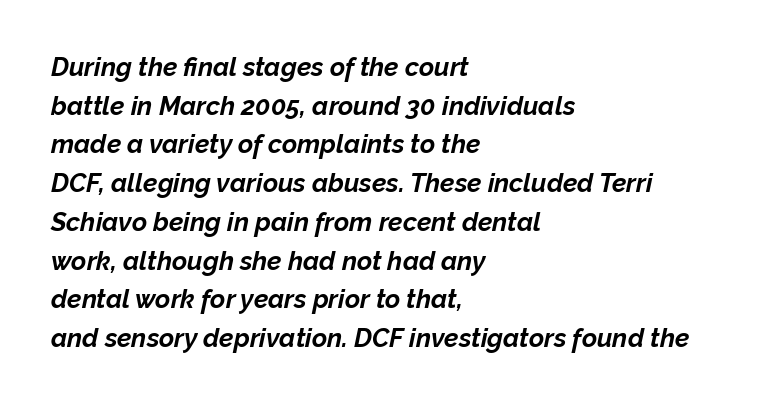
The image shows 26 px bold type, italic (leaning right); set left-aligned, normal line spacing (1.49x), normal letter spacing, not underlined.
